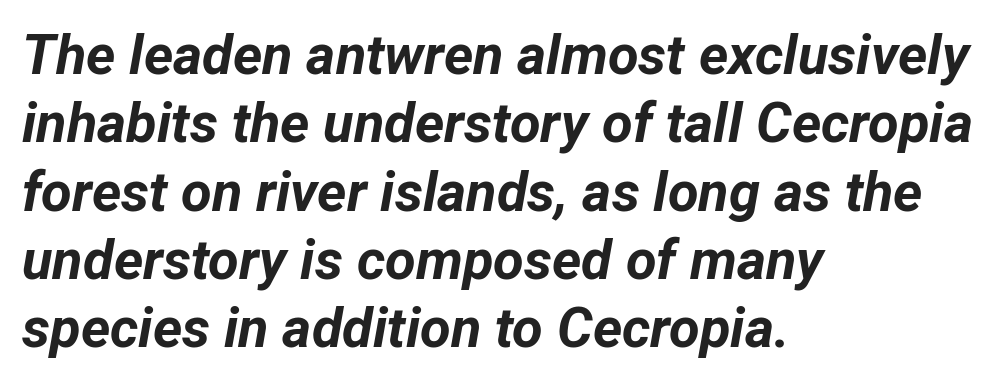
Plain, unruled lines of type. It's the slanting kind of type. Character widths vary here, with narrow letters taking less room than wide ones. What stands out about the letter spacing? Nothing — it is the standard amount.
